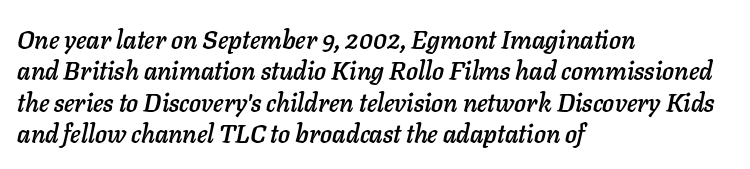
How are the letters spaced? Ordinarily, with no added tracking. Each new line begins a customary step beneath the previous one. The strip under each line holds only bare page. Typeset ragged right — the left edge is the straight one.
